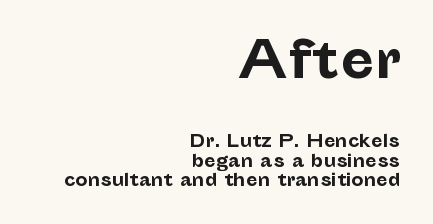
Look at the bottom of the vertical strokes: they stop flat, with no serifs. The words here are not underlined. This is heavy type, rendered in bold. Letter spacing: default. These lines are rendered in a variable-pitch font. Caption: multi-line text, flush right, ragged left.
